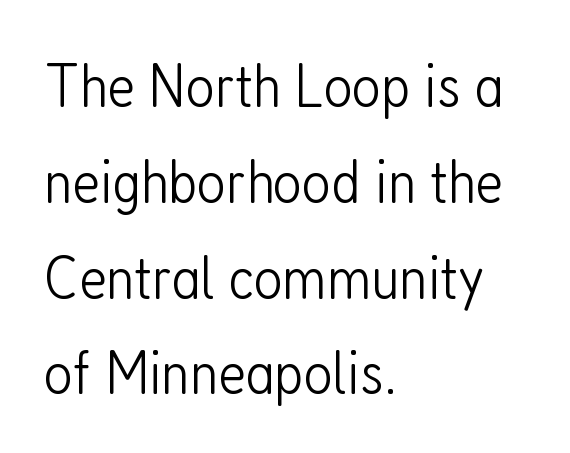
The image shows 63 px light, condensed sans-serif type, upright; set left-aligned, normal line spacing (1.52x), normal letter spacing, not underlined; low stroke contrast and a medium x-height.
